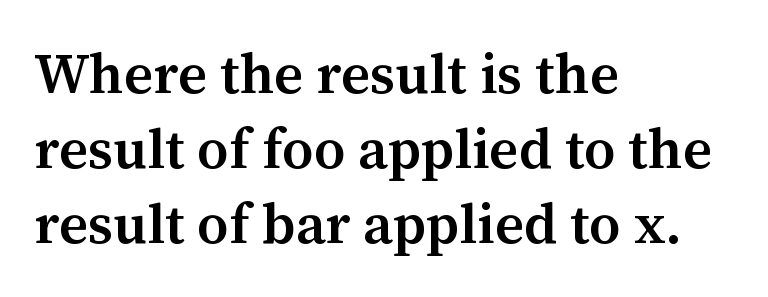
{"serif": "yes", "italic": "no", "bold": "semi", "weight": "semibold", "width": "normal", "stroke_contrast": "medium", "x_height": "medium", "monospaced": "no", "underline": "no", "align": "left", "line_spacing": "normal", "line_spacing_ratio": 1.34, "letter_spacing": "normal", "letter_spacing_em": 0.0, "glyph_px": 56}
